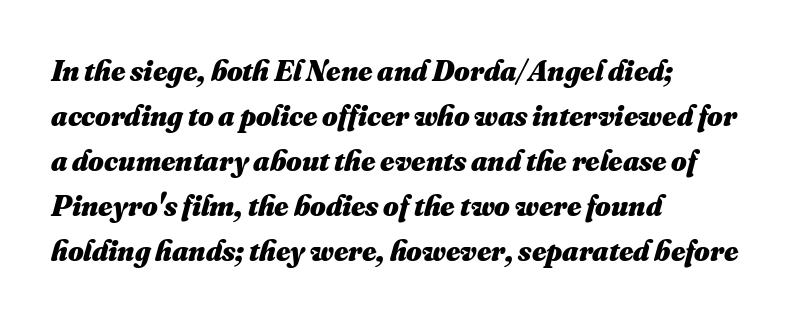
The image shows 30 px heavy type; set left-aligned, normal line spacing (1.5x), normal letter spacing, not underlined; medium stroke contrast and a small x-height.
